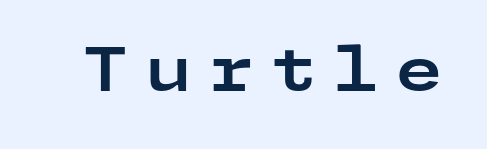
A sans-serif font was chosen for this passage. Unmarked baselines from the first word to the last. Here the glyphs are tracked loosely, breaking word shapes into spaced letters. Does the weight exceed regular? Yes, all the way to bold. Posture: straight, roman, zero tilt.
